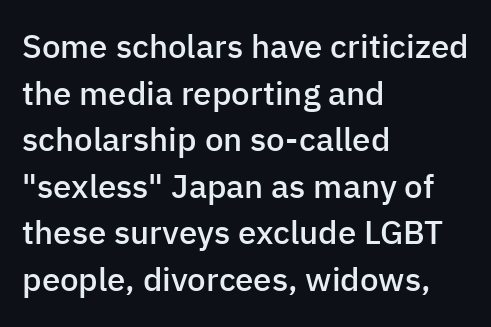
Q: Is the text bold? A: Semi-bold.
Q: Is the text italic (slanted)? A: No, it is upright.
Q: Is the typeface a serif or a sans-serif typeface? A: Sans-serif.
Q: Is the text underlined? A: No.
Q: How is the paragraph aligned? A: Left-aligned.
Q: Is the spacing between letters normal or unusually wide? A: Normal.
Q: Is the spacing between lines tight, normal or loose? A: Normal.
Q: Width (condensed, normal, or wide)? A: Normal.
Q: Stroke contrast? A: Low.
Q: x-height? A: Medium.
Q: Monospaced? A: No.
